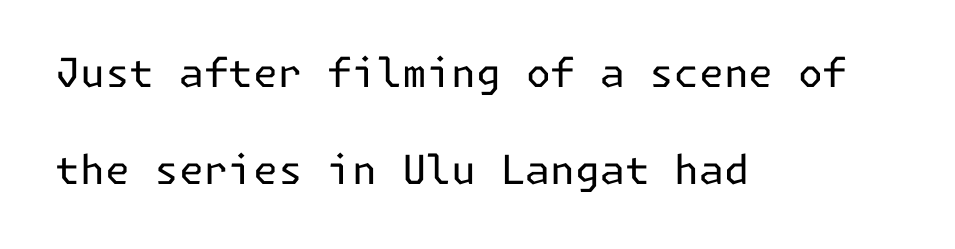
{"serif": "no", "italic": "no", "bold": "no", "weight": "regular", "width": "normal", "stroke_contrast": "low", "x_height": "medium", "underline": "no", "align": "left", "line_spacing": "loose", "line_spacing_ratio": 2.43, "letter_spacing": "normal", "letter_spacing_em": 0.0, "glyph_px": 40}
